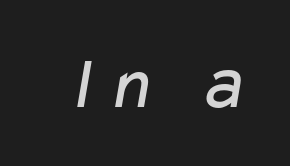
The image shows 79 px regular-weight, wide sans-serif type; set not underlined; low stroke contrast and a medium x-height.
